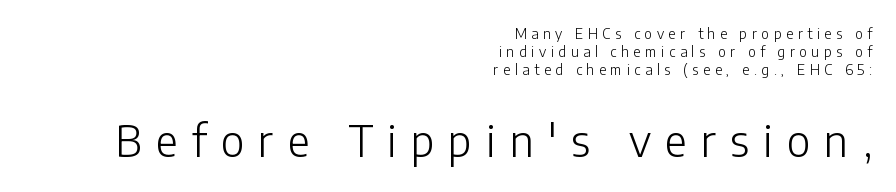
Q: Is the text bold? A: No.
Q: Is the text italic (slanted)? A: No, it is upright.
Q: Is the typeface a serif or a sans-serif typeface? A: Sans-serif.
Q: Is the text underlined? A: No.
Q: How is the paragraph aligned? A: Right-aligned.
Q: Is the spacing between letters normal or unusually wide? A: Unusually wide.
Q: Is the spacing between lines tight, normal or loose? A: Normal.
Q: Which block of text is set in a larger size, the first (top) or the second (bottom)? A: The second (bottom) one.
Q: Width (condensed, normal, or wide)? A: Normal.
Q: Stroke contrast? A: Low.
Q: x-height? A: Medium.
Q: Monospaced? A: No.
